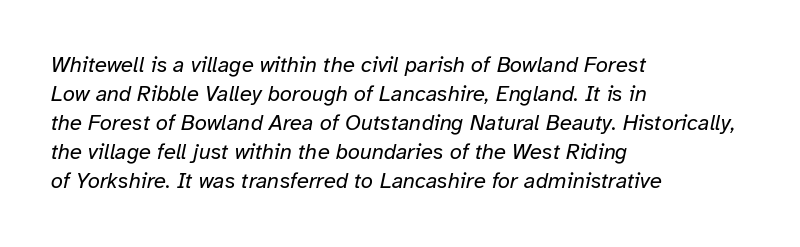
Quick note: underline off. What's the leading like? Ordinary, nothing unusual. Teacher's note: observe the even left margin — that is flush-left alignment. A typesetter would call this zero additional tracking. The font's italic variant was chosen for this text. Letters have the restrained weight of plain body copy at most.
